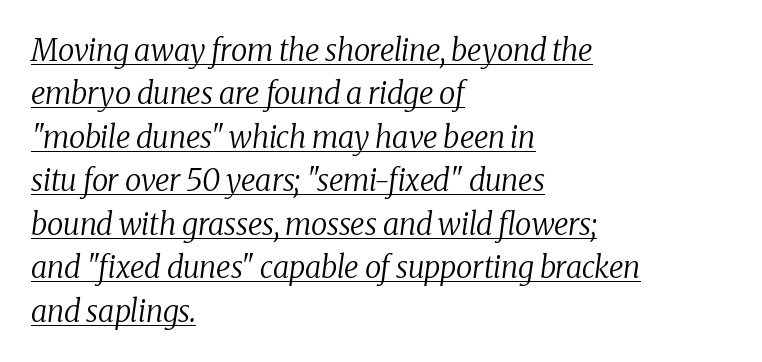
{"serif": "yes", "italic": "yes", "lean": "right", "slant_degrees": 8, "bold": "no", "weight": "regular", "width": "normal", "stroke_contrast": "medium", "x_height": "medium", "monospaced": "no", "underline": "yes", "align": "left", "line_spacing": "normal", "line_spacing_ratio": 1.45, "letter_spacing": "normal", "letter_spacing_em": 0.0, "glyph_px": 30}
